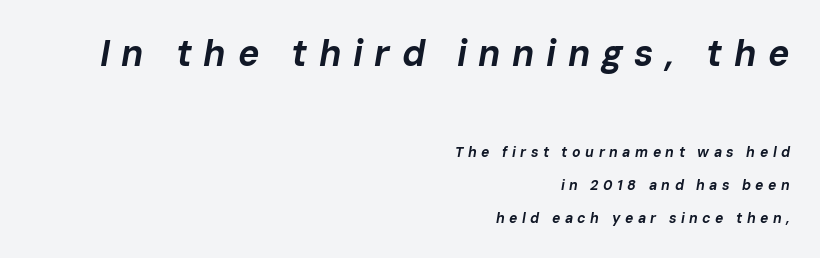
{"italic": "yes", "lean": "right", "slant_degrees": 10, "bold": "yes", "weight": "bold", "width": "normal", "stroke_contrast": "low", "x_height": "medium", "monospaced": "no", "underline": "no", "align": "right", "line_spacing": "loose", "line_spacing_ratio": 2.34, "letter_spacing": "wide", "letter_spacing_em": 0.32, "larger_block": "first", "size_ratio": 2.57, "glyph_px": 36}
